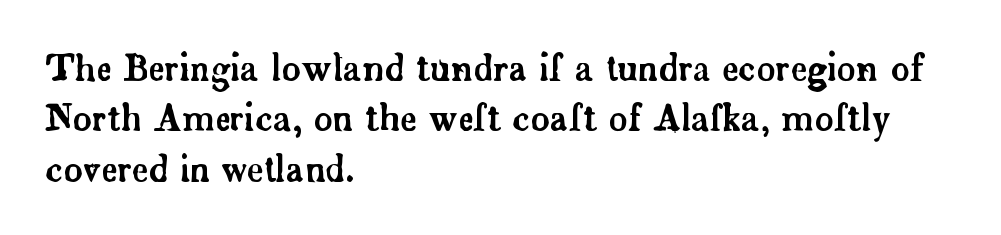
Q: Is the text italic (slanted)? A: No, it is upright.
Q: Is the typeface a serif or a sans-serif typeface? A: Serif.
Q: Is the text underlined? A: No.
Q: How is the paragraph aligned? A: Left-aligned.
Q: Is the spacing between letters normal or unusually wide? A: Normal.
Q: Is the spacing between lines tight, normal or loose? A: Normal.
Q: Width (condensed, normal, or wide)? A: Normal.
Q: Stroke contrast? A: Low.
Q: x-height? A: Small.
Q: Monospaced? A: No.
